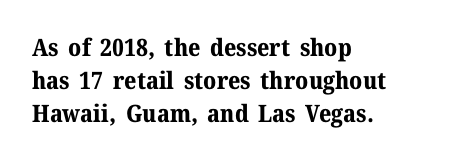
Q: Is the text bold? A: Yes.
Q: Is the text italic (slanted)? A: No, it is upright.
Q: Is the text underlined? A: No.
Q: How is the paragraph aligned? A: Left-aligned.
Q: Is the spacing between letters normal or unusually wide? A: Normal.
Q: Is the spacing between lines tight, normal or loose? A: Normal.
